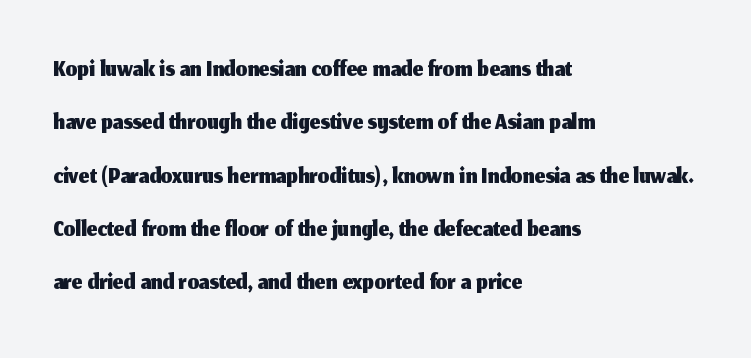
This sample uses plain, unmodified letter spacing. A normal amount of white space separates one row of letters from the next. Just letters on the line, the space beneath them empty. Classification — sans serif. Short and long lines alike share a common starting point at left. Unlike italic type, these characters show no tilt at all.
